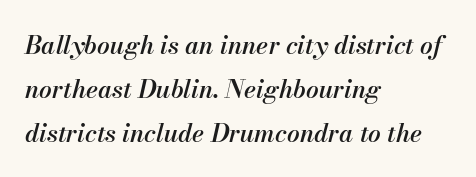
The image shows 25 px text type, italic (leaning right); set left-aligned, line spacing 1.76x, normal letter spacing, not underlined.
